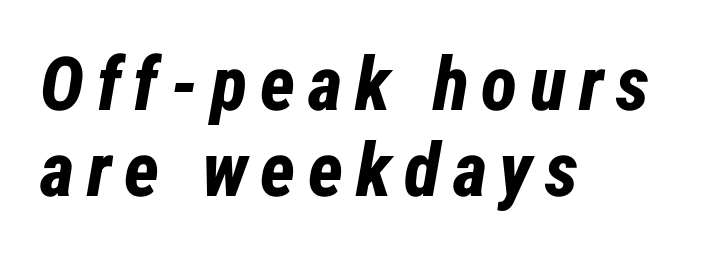
The image shows 75 px bold, condensed type, italic (leaning right); set left-aligned, tight line spacing (1.15x), not underlined; low stroke contrast and a medium x-height.
